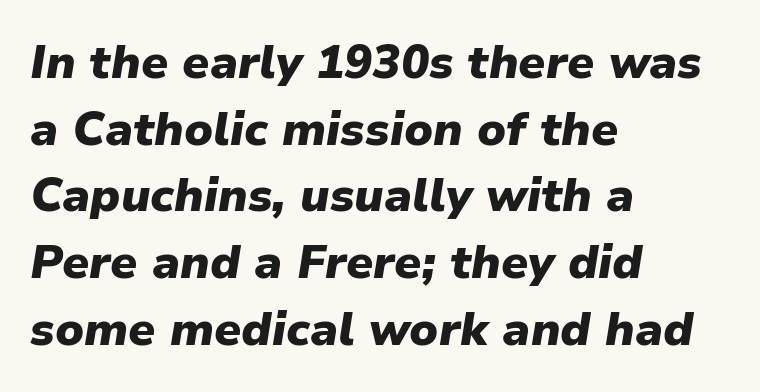
{"italic": "yes", "lean": "right", "slant_degrees": 9, "bold": "yes", "weight": "heavy", "width": "normal", "stroke_contrast": "low", "x_height": "medium", "monospaced": "no", "underline": "no", "align": "left", "line_spacing": "normal", "line_spacing_ratio": 1.42, "letter_spacing": "normal", "letter_spacing_em": 0.0, "glyph_px": 47}
